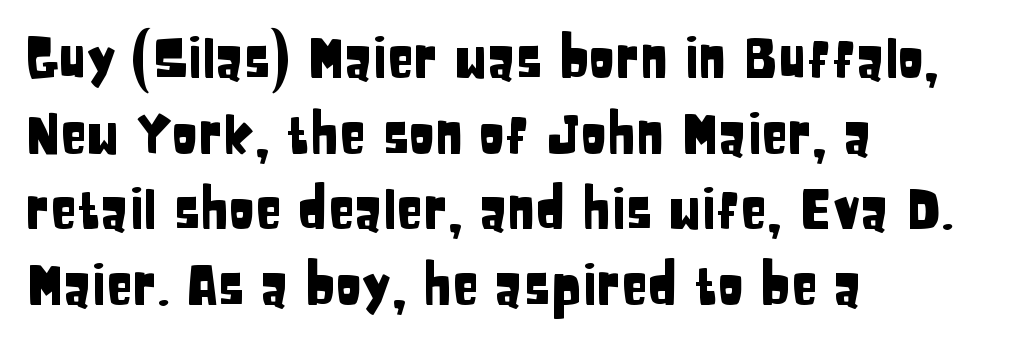
A typesetter would call this proportional, since set widths differ per character. The characters display no serif detailing; their extremities are plain. No extra tracking has been applied to these lines. Notice how the passage keeps a crisp vertical edge on the left only.
